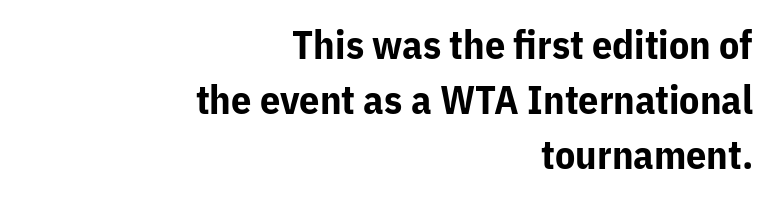
Q: Is the text bold? A: Yes.
Q: Is the text italic (slanted)? A: No, it is upright.
Q: Is the typeface a serif or a sans-serif typeface? A: Sans-serif.
Q: Is the text underlined? A: No.
Q: How is the paragraph aligned? A: Right-aligned.
Q: Is the spacing between letters normal or unusually wide? A: Normal.
Q: Is the spacing between lines tight, normal or loose? A: Normal.
Q: Width (condensed, normal, or wide)? A: Normal.
Q: Stroke contrast? A: Low.
Q: x-height? A: Medium.
Q: Monospaced? A: No.
